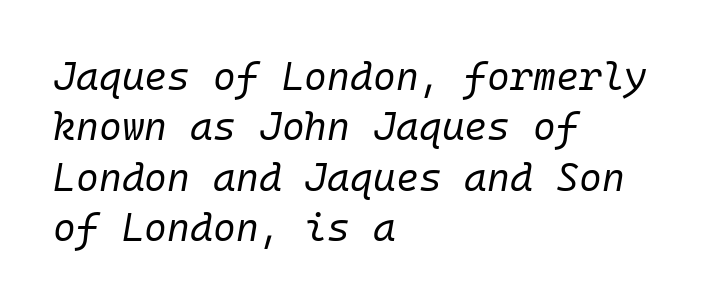
The image shows 39 px regular-weight type, italic (leaning right), monospaced; set left-aligned, normal line spacing (1.29x), normal letter spacing, not underlined; low stroke contrast and a medium x-height.
